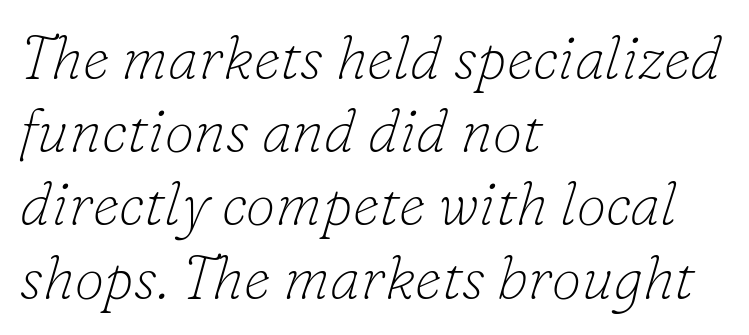
The image shows 60 px thin serif type, italic (leaning right); set left-aligned, line spacing 1.22x, normal letter spacing, not underlined; low stroke contrast and a small x-height.
